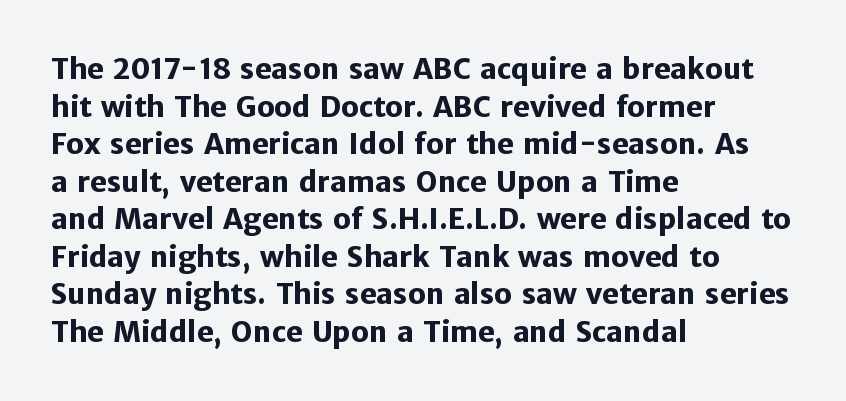
{"serif": "no", "italic": "no", "bold": "yes", "weight": "heavy", "width": "normal", "stroke_contrast": "low", "x_height": "medium", "monospaced": "no", "underline": "no", "align": "left", "line_spacing": "normal", "line_spacing_ratio": 1.34, "letter_spacing": "normal", "letter_spacing_em": 0.0, "glyph_px": 28}
